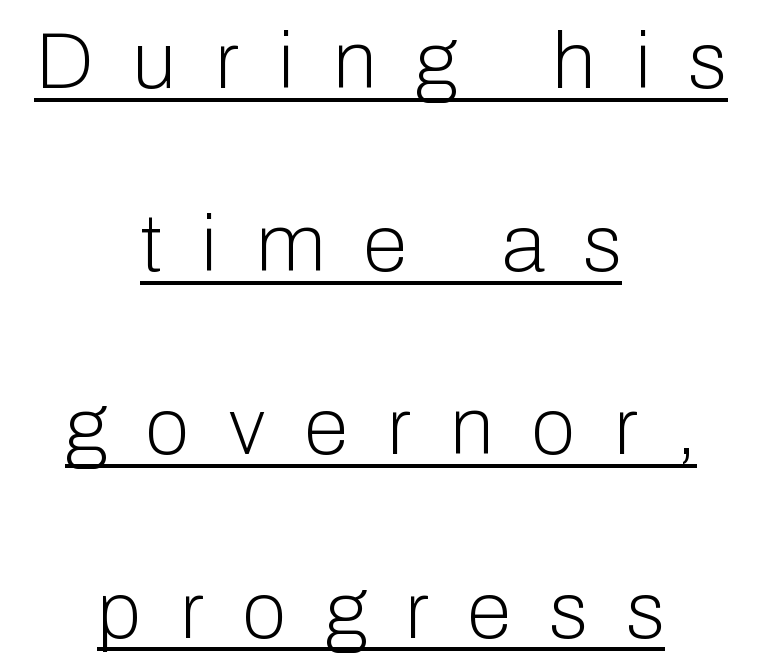
The image shows 80 px light sans-serif type, upright; set centered, loose line spacing (2.29x), unusually wide letter spacing (+0.49 em), underlined; low stroke contrast and a medium x-height.
